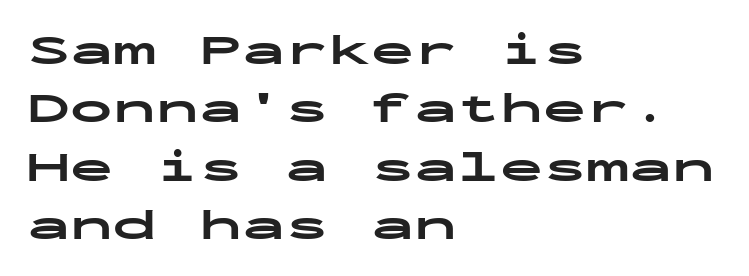
{"serif": "no", "italic": "no", "bold": "yes", "weight": "bold", "width": "wide", "stroke_contrast": "low", "x_height": "medium", "monospaced": "yes", "underline": "no", "align": "left", "line_spacing": "normal", "line_spacing_ratio": 1.36, "letter_spacing": "normal", "letter_spacing_em": 0.0, "glyph_px": 43}
